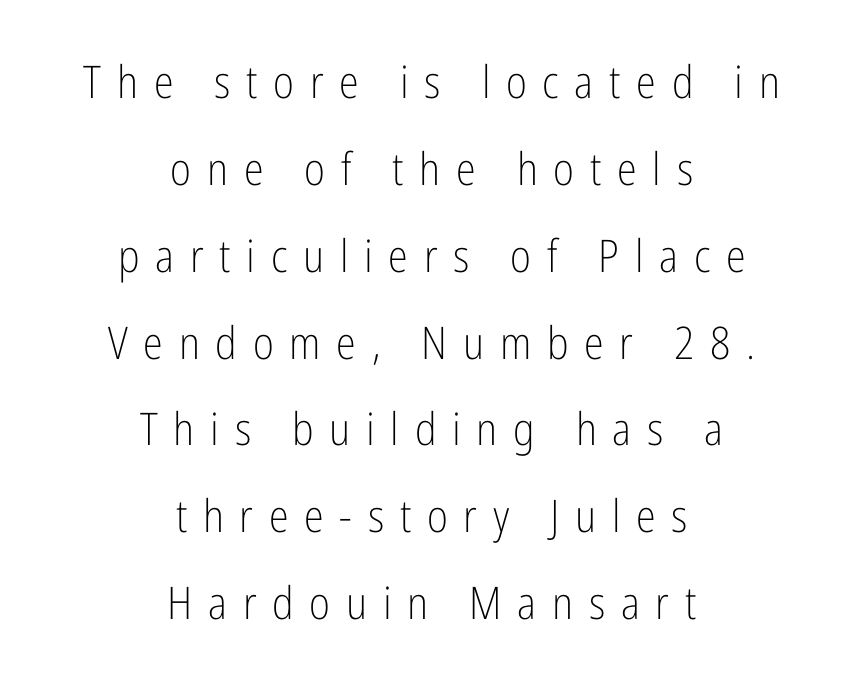
The image shows 45 px light, condensed sans-serif type, upright; set centered, loose line spacing (1.93x), unusually wide letter spacing (+0.35 em), not underlined; low stroke contrast and a medium x-height.
